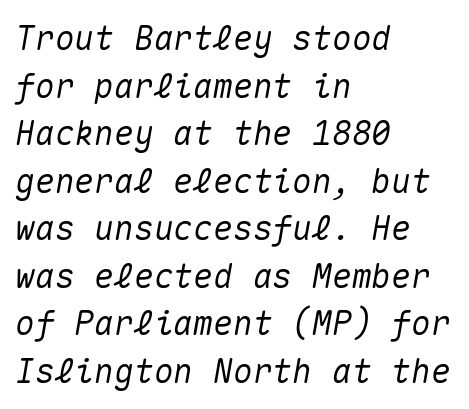
Q: Is the text italic (slanted)? A: Yes, it leans right by about 10 degrees.
Q: Is the text underlined? A: No.
Q: How is the paragraph aligned? A: Left-aligned.
Q: Is the spacing between letters normal or unusually wide? A: Normal.
Q: Is the spacing between lines tight, normal or loose? A: Normal.
Q: Width (condensed, normal, or wide)? A: Normal.
Q: Stroke contrast? A: Medium.
Q: x-height? A: Medium.
Q: Monospaced? A: Yes.
